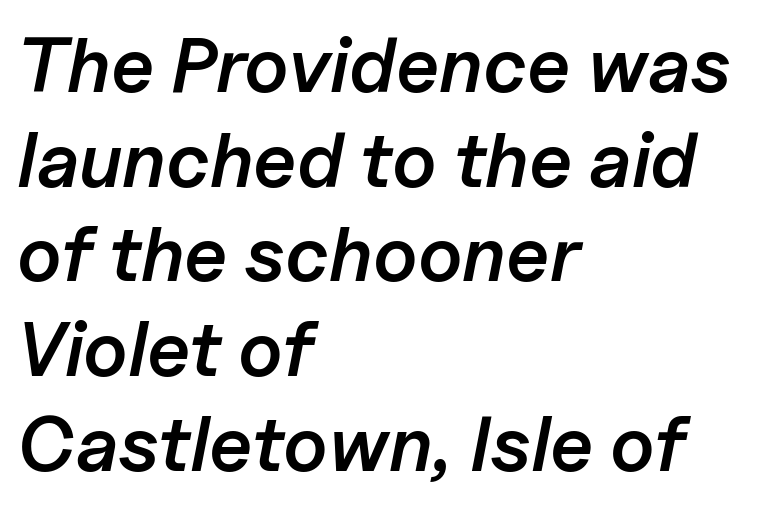
Q: Is the text bold? A: Semi-bold.
Q: Is the text italic (slanted)? A: Yes, it leans right by about 11 degrees.
Q: Is the text underlined? A: No.
Q: How is the paragraph aligned? A: Left-aligned.
Q: Is the spacing between letters normal or unusually wide? A: Normal.
Q: Width (condensed, normal, or wide)? A: Normal.
Q: Stroke contrast? A: Low.
Q: x-height? A: Medium.
Q: Monospaced? A: No.
